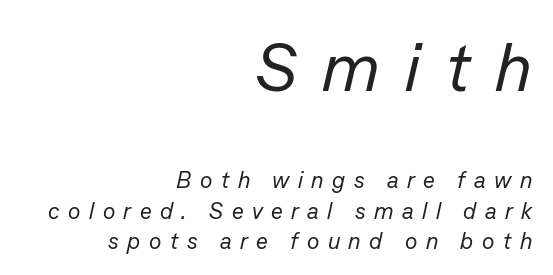
{"italic": "yes", "lean": "right", "slant_degrees": 13, "bold": "no", "weight": "regular", "width": "normal", "stroke_contrast": "low", "x_height": "medium", "monospaced": "no", "underline": "no", "align": "right", "line_spacing": "normal", "line_spacing_ratio": 1.31, "letter_spacing": "wide", "letter_spacing_em": 0.37, "larger_block": "first", "size_ratio": 2.96, "glyph_px": 68}
